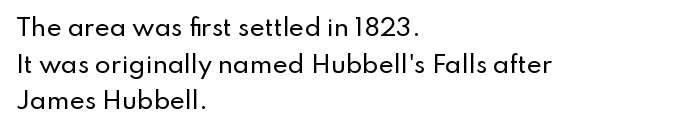
{"italic": "no", "underline": "no", "align": "left", "line_spacing": "normal", "line_spacing_ratio": 1.59, "letter_spacing": "normal", "letter_spacing_em": 0.0, "glyph_px": 23}
